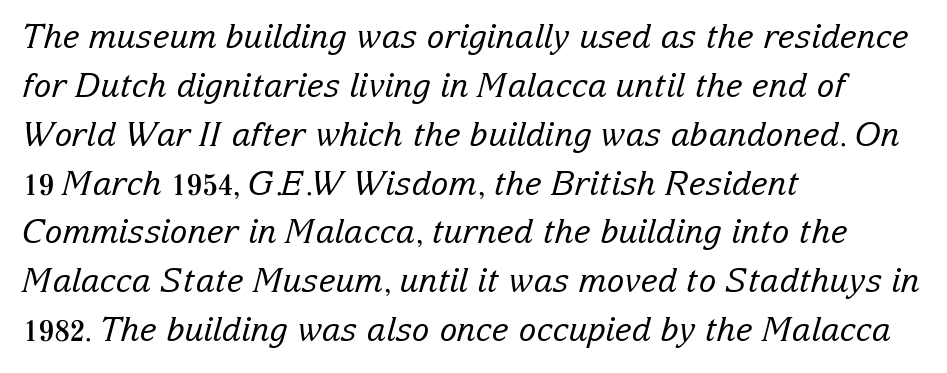
Q: Is the text bold? A: No.
Q: Is the text italic (slanted)? A: Yes, it leans right by about 15 degrees.
Q: Is the typeface a serif or a sans-serif typeface? A: Serif.
Q: Is the text underlined? A: No.
Q: How is the paragraph aligned? A: Left-aligned.
Q: Is the spacing between letters normal or unusually wide? A: Normal.
Q: Is the spacing between lines tight, normal or loose? A: Normal.
Q: Width (condensed, normal, or wide)? A: Normal.
Q: Stroke contrast? A: Low.
Q: x-height? A: Medium.
Q: Monospaced? A: No.
